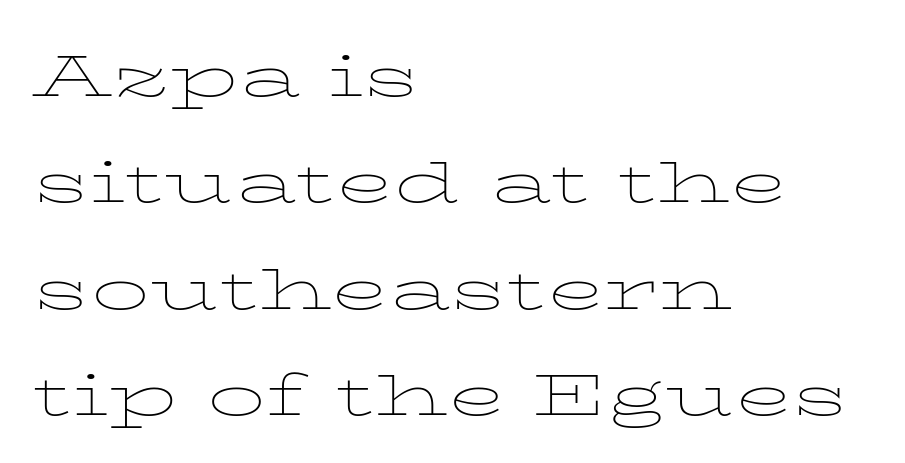
Q: Is the text bold? A: No.
Q: Is the text italic (slanted)? A: No, it is upright.
Q: Is the text underlined? A: No.
Q: How is the paragraph aligned? A: Left-aligned.
Q: Is the spacing between letters normal or unusually wide? A: Normal.
Q: Is the spacing between lines tight, normal or loose? A: Normal.
Q: Width (condensed, normal, or wide)? A: Wide.
Q: Stroke contrast? A: Low.
Q: x-height? A: Medium.
Q: Monospaced? A: No.
